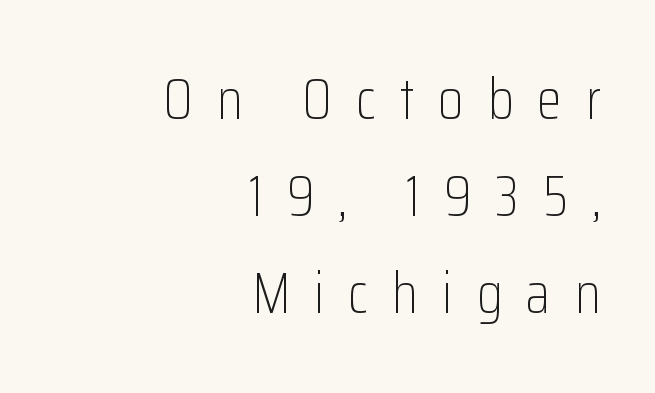
{"serif": "no", "italic": "no", "bold": "no", "weight": "light", "width": "condensed", "stroke_contrast": "low", "x_height": "medium", "monospaced": "no", "underline": "no", "align": "right", "line_spacing": "normal", "line_spacing_ratio": 1.7, "letter_spacing": "wide", "letter_spacing_em": 0.42, "glyph_px": 57}
